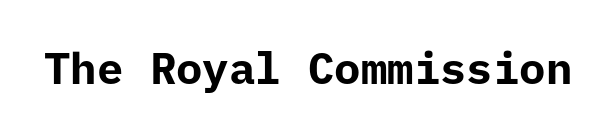
{"serif": "no", "italic": "no", "bold": "yes", "weight": "bold", "width": "normal", "stroke_contrast": "low", "x_height": "medium", "underline": "no", "letter_spacing": "normal", "letter_spacing_em": 0.0, "glyph_px": 44}
